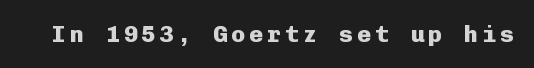
The image shows 23 px bold type, upright; set not underlined.
